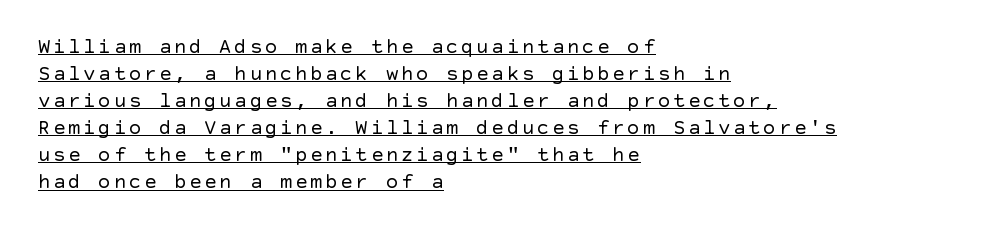
The image shows 21 px text type, upright; set left-aligned, normal line spacing (1.29x), underlined.
